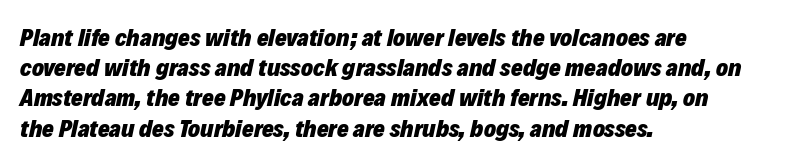
Nobody drew a line under any word here. Yep, that's italic — everything's leaning. Students, note that the glyphs here touch the page at normal intervals. I'd describe the lettering as bold — thick and assertive. Does the copy run flush right? No — it runs flush left.
